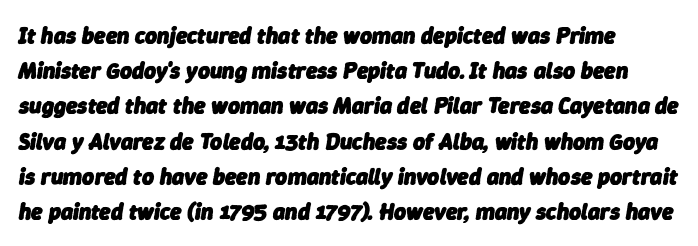
{"italic": "yes", "lean": "right", "slant_degrees": 9, "bold": "yes", "underline": "no", "line_spacing": "normal", "line_spacing_ratio": 1.53, "letter_spacing": "normal", "letter_spacing_em": 0.0, "glyph_px": 23}
